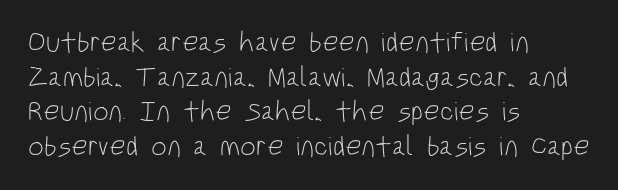
{"serif": "no", "italic": "no", "bold": "no", "weight": "light", "width": "condensed", "stroke_contrast": "low", "x_height": "large", "monospaced": "no", "underline": "no", "align": "left", "line_spacing_ratio": 1.24, "letter_spacing": "normal", "letter_spacing_em": 0.0, "glyph_px": 28}
